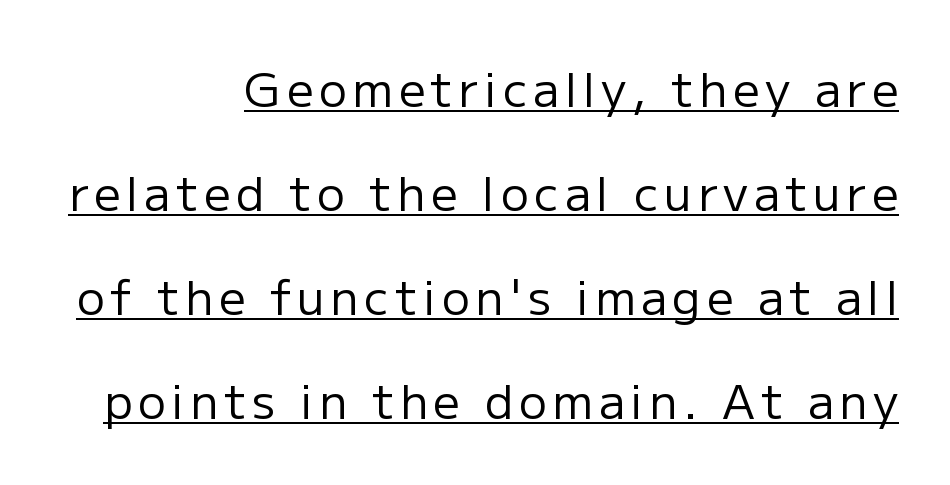
Q: Is the text bold? A: No.
Q: Is the text italic (slanted)? A: No, it is upright.
Q: Is the typeface a serif or a sans-serif typeface? A: Sans-serif.
Q: Is the text underlined? A: Yes.
Q: How is the paragraph aligned? A: Right-aligned.
Q: Is the spacing between lines tight, normal or loose? A: Loose.
Q: Width (condensed, normal, or wide)? A: Normal.
Q: Stroke contrast? A: Low.
Q: x-height? A: Medium.
Q: Monospaced? A: No.
